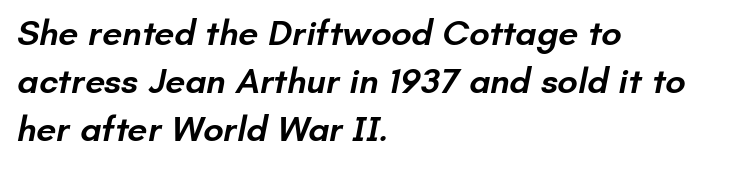
Q: Is the text bold? A: Semi-bold.
Q: Is the typeface a serif or a sans-serif typeface? A: Sans-serif.
Q: Is the text underlined? A: No.
Q: How is the paragraph aligned? A: Left-aligned.
Q: Is the spacing between letters normal or unusually wide? A: Normal.
Q: Is the spacing between lines tight, normal or loose? A: Normal.
Q: Width (condensed, normal, or wide)? A: Normal.
Q: Stroke contrast? A: Low.
Q: x-height? A: Small.
Q: Monospaced? A: No.
